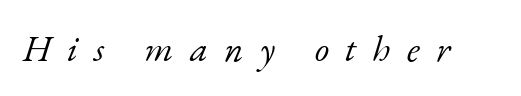
{"serif": "yes", "italic": "yes", "lean": "right", "slant_degrees": 17, "bold": "no", "weight": "light", "width": "normal", "stroke_contrast": "low", "x_height": "small", "monospaced": "no", "underline": "no", "letter_spacing": "wide", "letter_spacing_em": 0.44, "glyph_px": 37}
